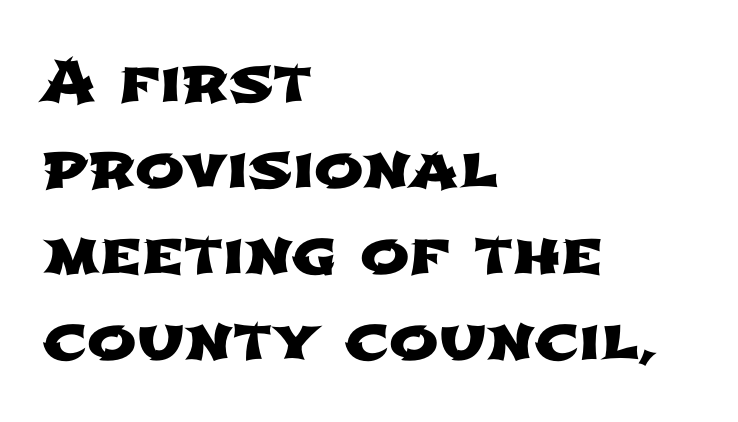
The image shows 59 px wide sans-serif type; set left-aligned, normal line spacing (1.46x), normal letter spacing, not underlined; low stroke contrast and a medium x-height.
